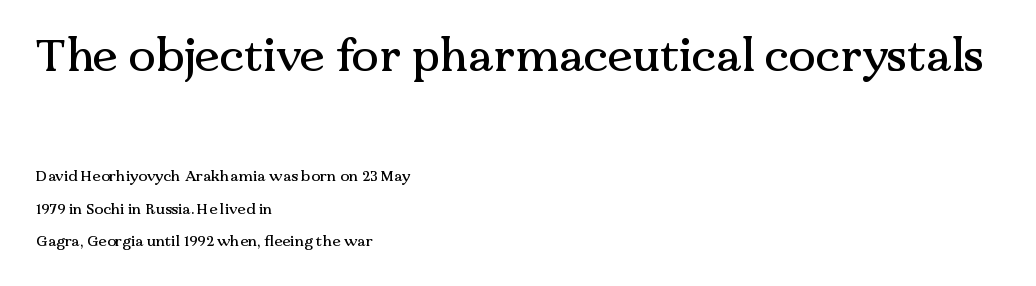
The image shows 45 px serif type, upright; set left-aligned, loose line spacing (2.16x), normal letter spacing, not underlined; the first (top) block is 3.0x larger; medium stroke contrast and a medium x-height.
